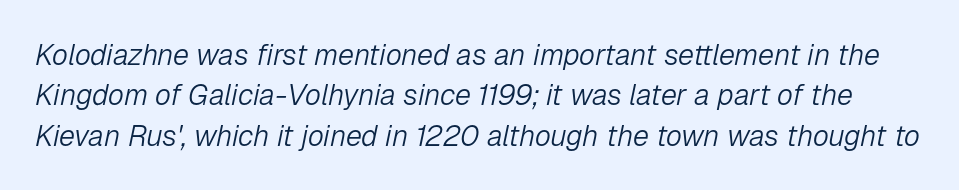
Has an underline been added? It has not. Proportional: the letters do not fall into vertical columns. If you drew a line through each stem, it would be angled. The type is set solid horizontally, with unmodified tracking. Normally led — the rows are evenly, conventionally spaced.
